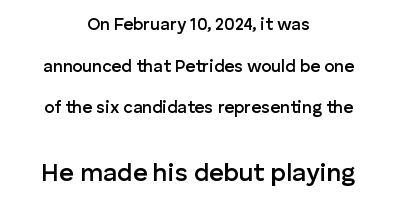
Q: Is the text bold? A: Semi-bold.
Q: Is the text italic (slanted)? A: No, it is upright.
Q: Is the text underlined? A: No.
Q: How is the paragraph aligned? A: Centered.
Q: Is the spacing between letters normal or unusually wide? A: Normal.
Q: Is the spacing between lines tight, normal or loose? A: Loose.
Q: Which block of text is set in a larger size, the first (top) or the second (bottom)? A: The second (bottom) one.
